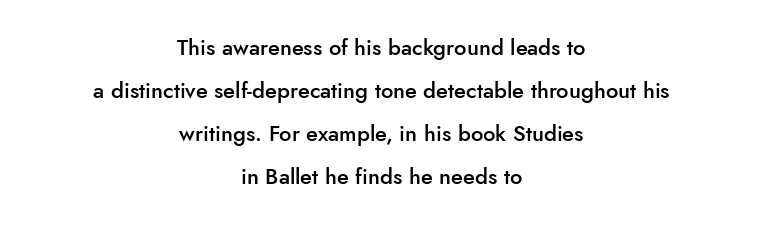
Check under the words: just untouched page. Characters remain perfectly vertical along every line. The letters sit at their default tracking, neither squeezed nor spread. Semibold letterforms, between regular and bold.
